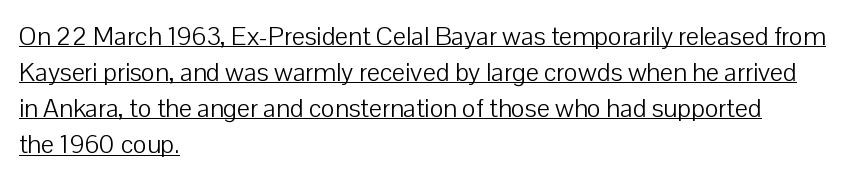
Q: Is the text bold? A: No.
Q: Is the text italic (slanted)? A: No, it is upright.
Q: Is the text underlined? A: Yes.
Q: How is the paragraph aligned? A: Left-aligned.
Q: Is the spacing between letters normal or unusually wide? A: Normal.
Q: Is the spacing between lines tight, normal or loose? A: Normal.
